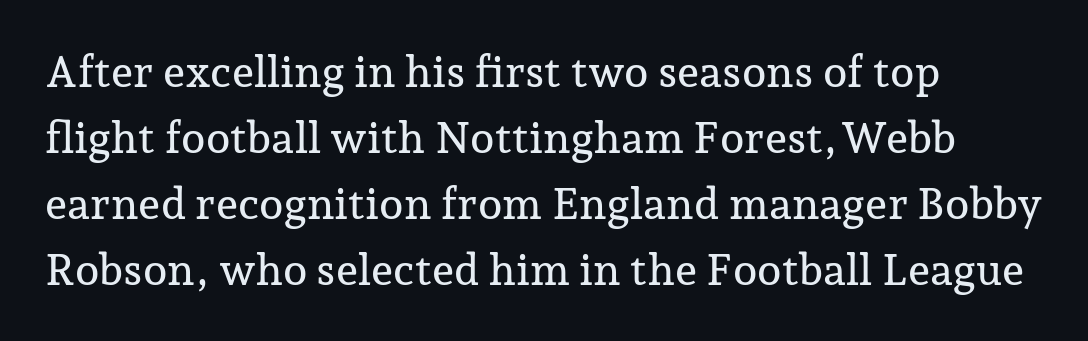
The paragraph shown leans on its left margin. Does the type have serifs? Yes, each stem ends in a small foot. The area under the type is left untouched. The passage shown is typed in a proportional face where columns would drift. Vertical strokes here are truly vertical. Students, observe: this is what conventionally led text looks like.
